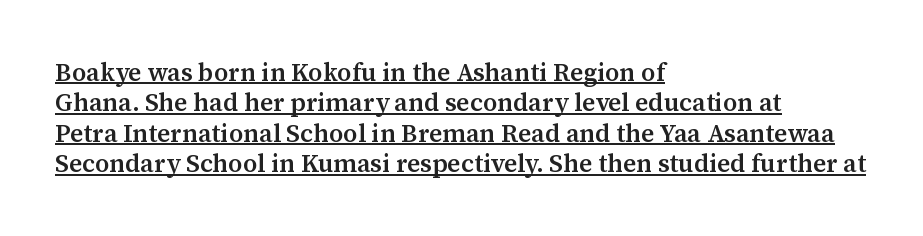
The image shows 25 px text type, upright; set left-aligned, line spacing 1.22x, normal letter spacing, underlined.
